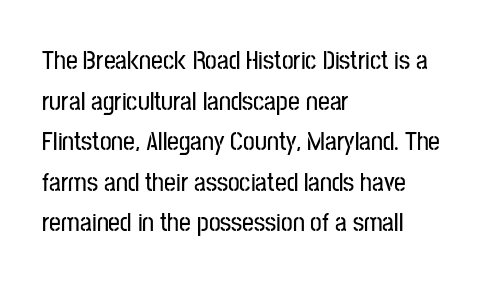
{"italic": "no", "underline": "no", "align": "left", "line_spacing": "normal", "line_spacing_ratio": 1.56, "letter_spacing": "normal", "letter_spacing_em": 0.0, "glyph_px": 26}
